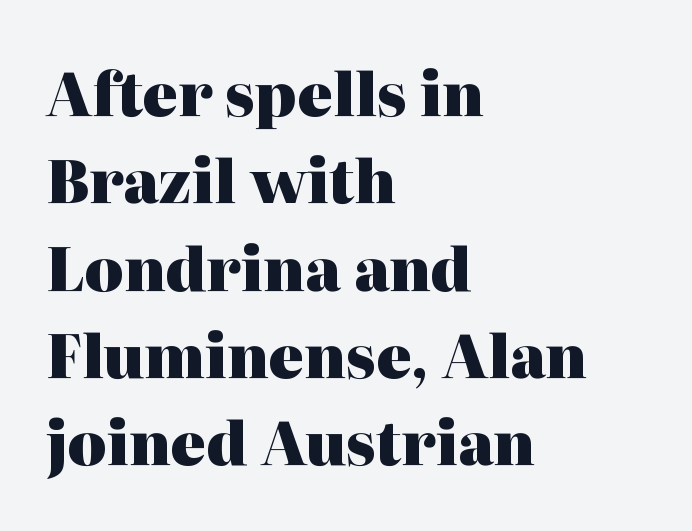
The image shows 59 px heavy serif type, upright; set left-aligned, normal line spacing (1.48x), normal letter spacing, not underlined; high stroke contrast and a medium x-height.
